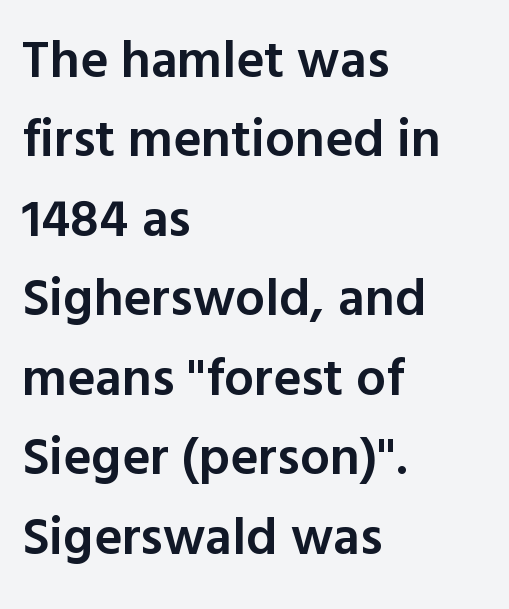
The image shows 53 px semibold sans-serif type, upright; set left-aligned, normal line spacing (1.5x), normal letter spacing, not underlined; a medium x-height.
